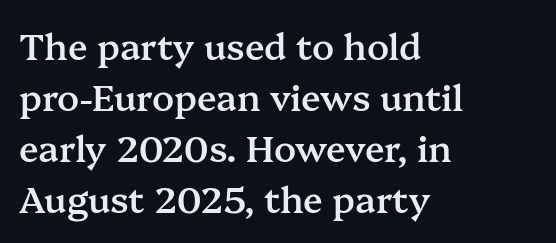
The image shows 36 px semibold serif type, upright; set left-aligned, normal line spacing (1.42x), normal letter spacing, not underlined; medium stroke contrast and a medium x-height.
